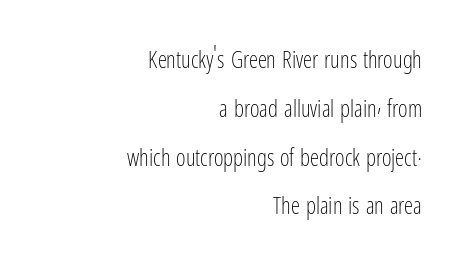
Characters remain perfectly vertical along every line. These lines stack with their right ends in a neat column. Check the space under the baseline: it is left empty. Regarding leading, the lines here are spaced well apart.
